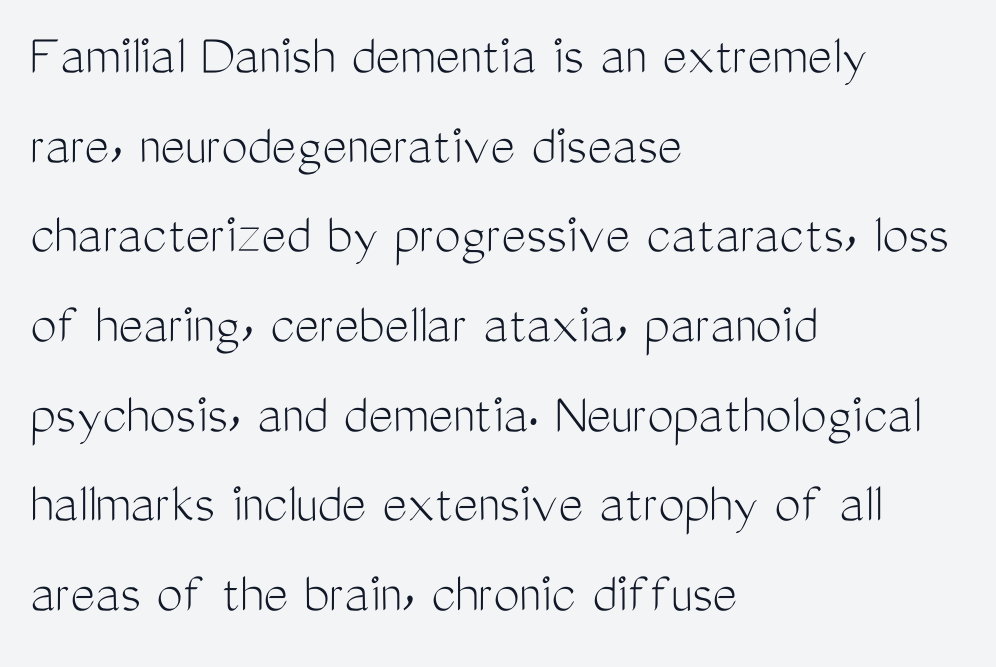
{"serif": "no", "italic": "no", "bold": "no", "weight": "light", "width": "condensed", "stroke_contrast": "medium", "x_height": "medium", "monospaced": "no", "underline": "no", "align": "left", "line_spacing": "normal", "line_spacing_ratio": 1.52, "letter_spacing": "normal", "letter_spacing_em": 0.0, "glyph_px": 59}
